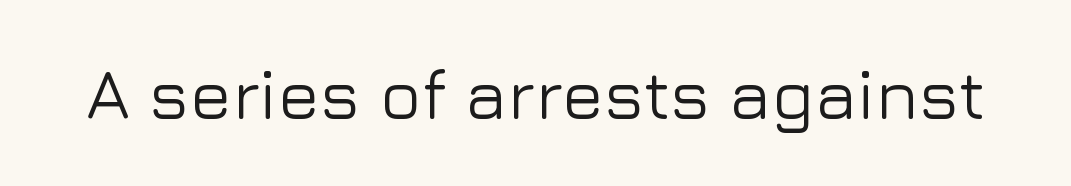
The image shows 70 px sans-serif type, upright; set normal letter spacing, not underlined; low stroke contrast and a medium x-height.
